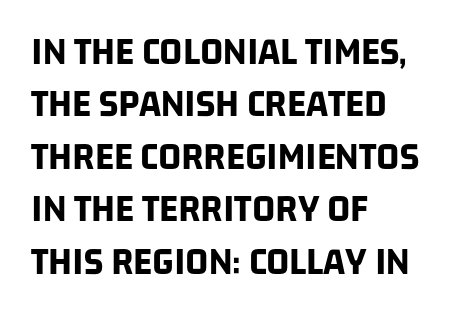
Q: Is the text bold? A: Yes.
Q: Is the typeface a serif or a sans-serif typeface? A: Sans-serif.
Q: Is the text underlined? A: No.
Q: How is the paragraph aligned? A: Left-aligned.
Q: Is the spacing between letters normal or unusually wide? A: Normal.
Q: Is the spacing between lines tight, normal or loose? A: Normal.
Q: Width (condensed, normal, or wide)? A: Condensed.
Q: Stroke contrast? A: Low.
Q: x-height? A: Large.
Q: Monospaced? A: No.
